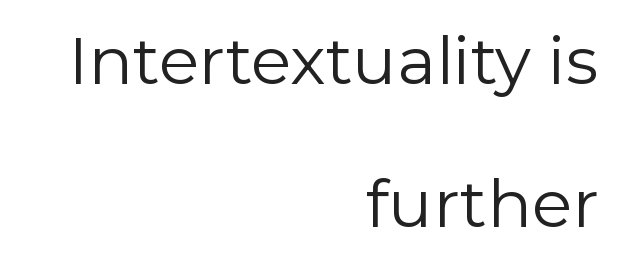
The image shows 66 px regular-weight sans-serif type, upright; set right-aligned, loose line spacing (2.17x), normal letter spacing, not underlined; low stroke contrast and a medium x-height.
